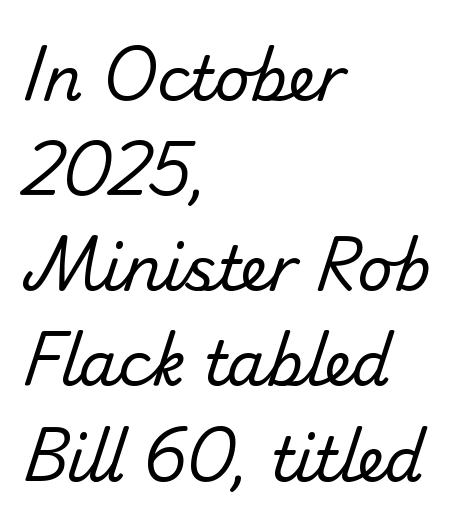
Letters rest on an invisible, unmarked baseline. The horizontal fit of the characters is conventional and even. Note the varied advance widths — an 'i' is clearly narrower than an 'm'. Weight: in the light-to-regular range. Leading: standard. Left-aligned paragraph, ragged on the right.
